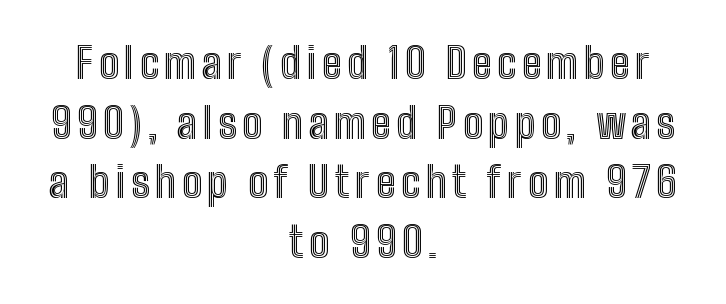
The image shows 42 px condensed type, upright; set centered, normal line spacing (1.42x), not underlined; a medium x-height.
